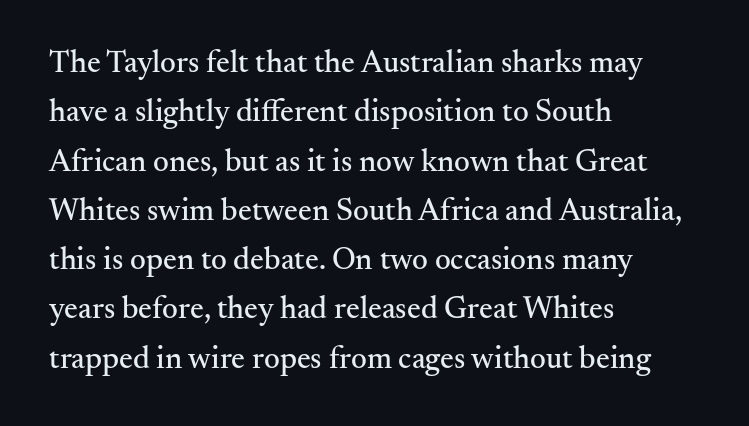
Q: Is the text italic (slanted)? A: No, it is upright.
Q: Is the typeface a serif or a sans-serif typeface? A: Serif.
Q: Is the text underlined? A: No.
Q: How is the paragraph aligned? A: Left-aligned.
Q: Is the spacing between letters normal or unusually wide? A: Normal.
Q: Is the spacing between lines tight, normal or loose? A: Normal.
Q: Width (condensed, normal, or wide)? A: Normal.
Q: Stroke contrast? A: Medium.
Q: x-height? A: Small.
Q: Monospaced? A: No.
